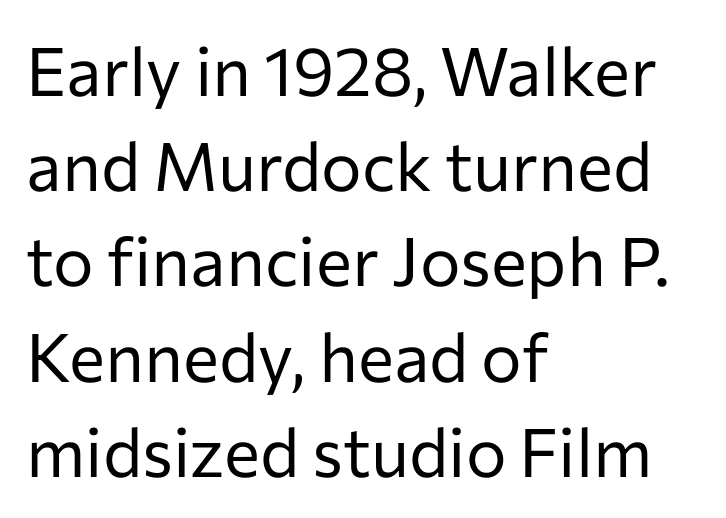
Q: Is the text bold? A: No.
Q: Is the text italic (slanted)? A: No, it is upright.
Q: Is the typeface a serif or a sans-serif typeface? A: Sans-serif.
Q: Is the text underlined? A: No.
Q: How is the paragraph aligned? A: Left-aligned.
Q: Is the spacing between letters normal or unusually wide? A: Normal.
Q: Is the spacing between lines tight, normal or loose? A: Normal.
Q: Width (condensed, normal, or wide)? A: Normal.
Q: Stroke contrast? A: Low.
Q: x-height? A: Medium.
Q: Monospaced? A: No.
